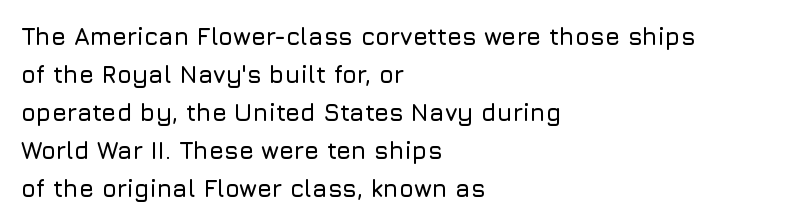
The image shows 24 px text type, upright; set left-aligned, normal line spacing (1.58x), normal letter spacing, not underlined.
